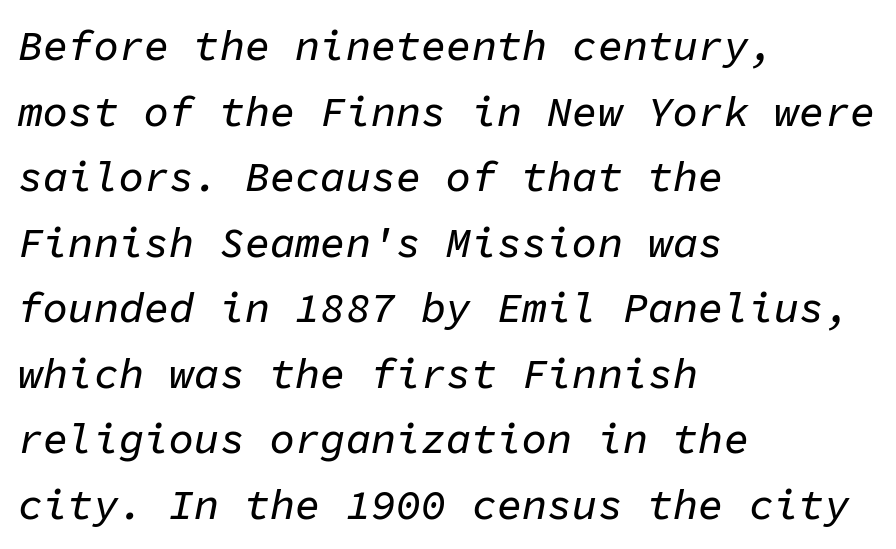
The image shows 42 px text type, italic (leaning right), monospaced; set left-aligned, normal line spacing (1.56x), normal letter spacing, not underlined; low stroke contrast and a medium x-height.
